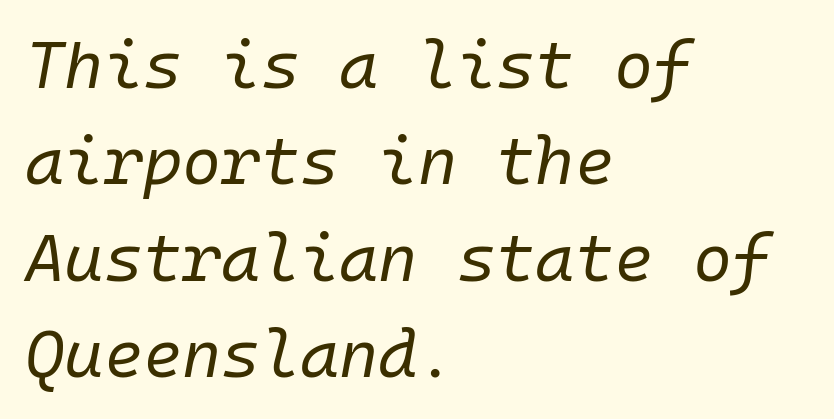
Q: Is the text bold? A: No.
Q: Is the text italic (slanted)? A: Yes, it leans right by about 10 degrees.
Q: Is the text underlined? A: No.
Q: How is the paragraph aligned? A: Left-aligned.
Q: Is the spacing between letters normal or unusually wide? A: Normal.
Q: Is the spacing between lines tight, normal or loose? A: Normal.
Q: Width (condensed, normal, or wide)? A: Normal.
Q: Stroke contrast? A: Low.
Q: x-height? A: Medium.
Q: Monospaced? A: Yes.
